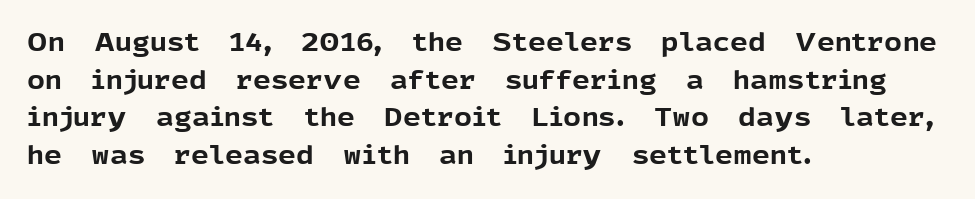
The image shows 25 px bold type, upright; set left-aligned, normal line spacing (1.51x), normal letter spacing, not underlined.
